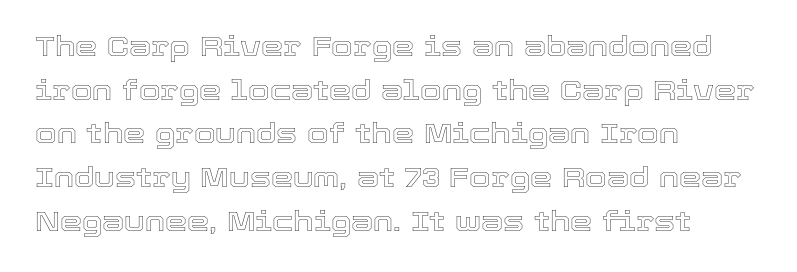
{"italic": "no", "width": "normal", "x_height": "medium", "monospaced": "no", "underline": "no", "align": "left", "line_spacing": "normal", "line_spacing_ratio": 1.56, "letter_spacing": "normal", "letter_spacing_em": 0.0, "glyph_px": 28}
